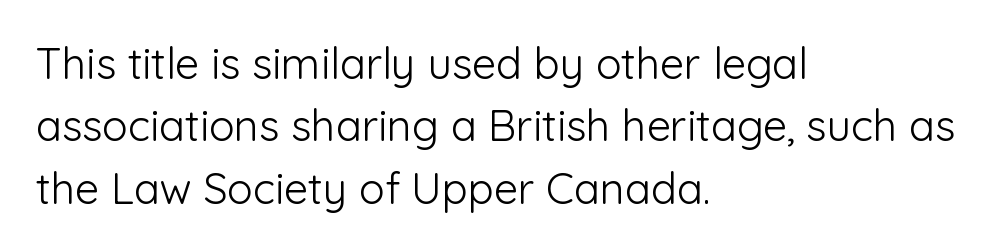
Descender tails drop into unmarked territory. You can tell it's not italic because the verticals are truly vertical. These lines are composed in type without serifs. One-word summary of the alignment: left. Words appear dense and cohesive because spacing is normal. The passage shown is not bold in any degree.
